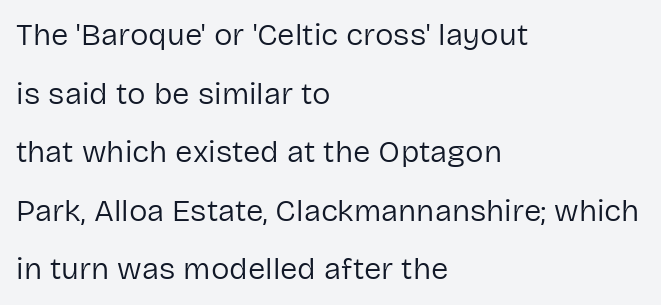
{"serif": "no", "italic": "no", "bold": "no", "weight": "regular", "width": "normal", "stroke_contrast": "low", "x_height": "medium", "monospaced": "no", "underline": "no", "align": "left", "line_spacing_ratio": 1.89, "letter_spacing": "normal", "letter_spacing_em": 0.0, "glyph_px": 31}
